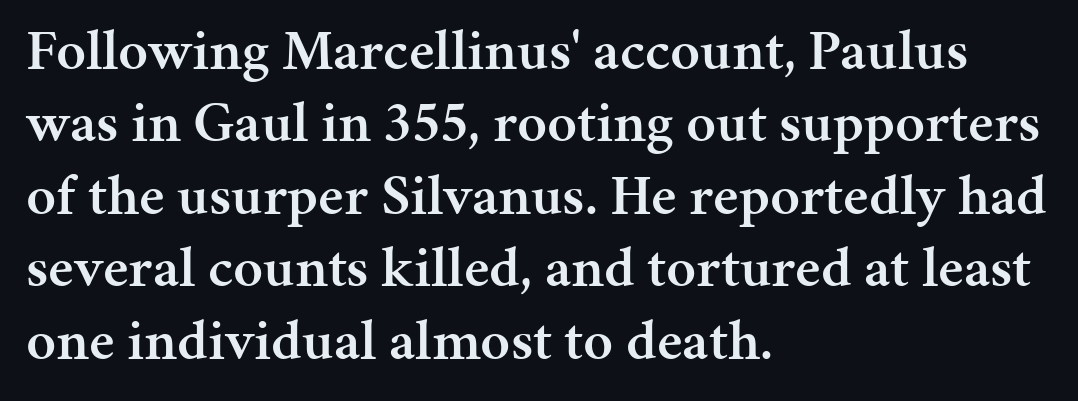
A typesetter would label this face a serif. No italicization has been applied; the sample stays upright. Compared with typical paragraphs, the rows here are spaced about the same. These words are printed semibold, heavier than regular yet not bold.
